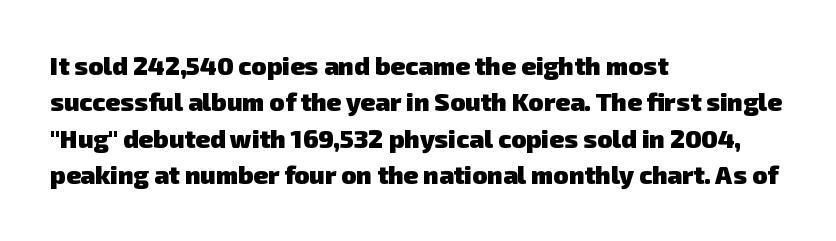
{"bold": "yes", "underline": "no", "align": "left", "line_spacing": "normal", "line_spacing_ratio": 1.46, "letter_spacing": "normal", "letter_spacing_em": 0.0, "glyph_px": 25}
